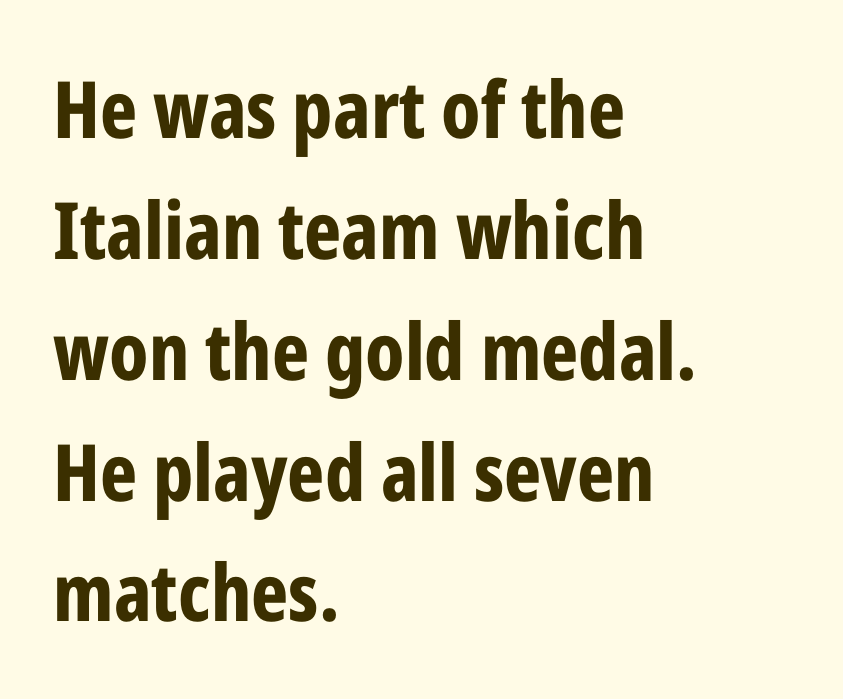
Q: Is the text bold? A: Yes.
Q: Is the text italic (slanted)? A: No, it is upright.
Q: Is the typeface a serif or a sans-serif typeface? A: Sans-serif.
Q: Is the text underlined? A: No.
Q: How is the paragraph aligned? A: Left-aligned.
Q: Is the spacing between letters normal or unusually wide? A: Normal.
Q: Is the spacing between lines tight, normal or loose? A: Normal.
Q: Width (condensed, normal, or wide)? A: Condensed.
Q: Stroke contrast? A: Low.
Q: x-height? A: Medium.
Q: Monospaced? A: No.
